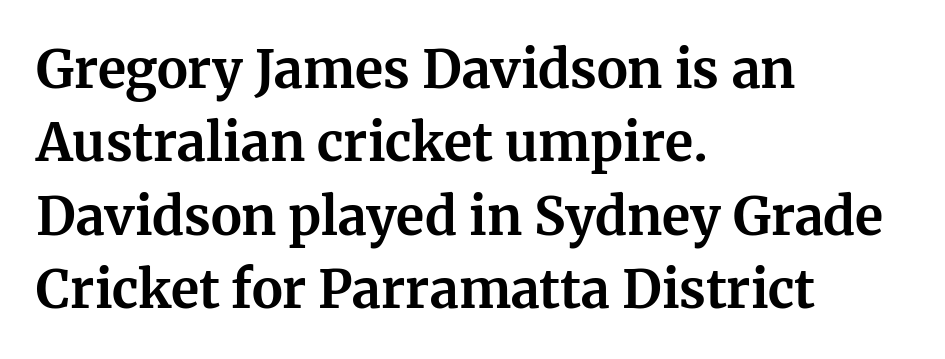
Reading down the block, your eye returns to a fixed left position each line. The rendering uses a moderate line-height, typical for paragraphs. These words are printed bold, with thick strokes throughout. Here the glyphs are tracked normally, forming tight word shapes.
